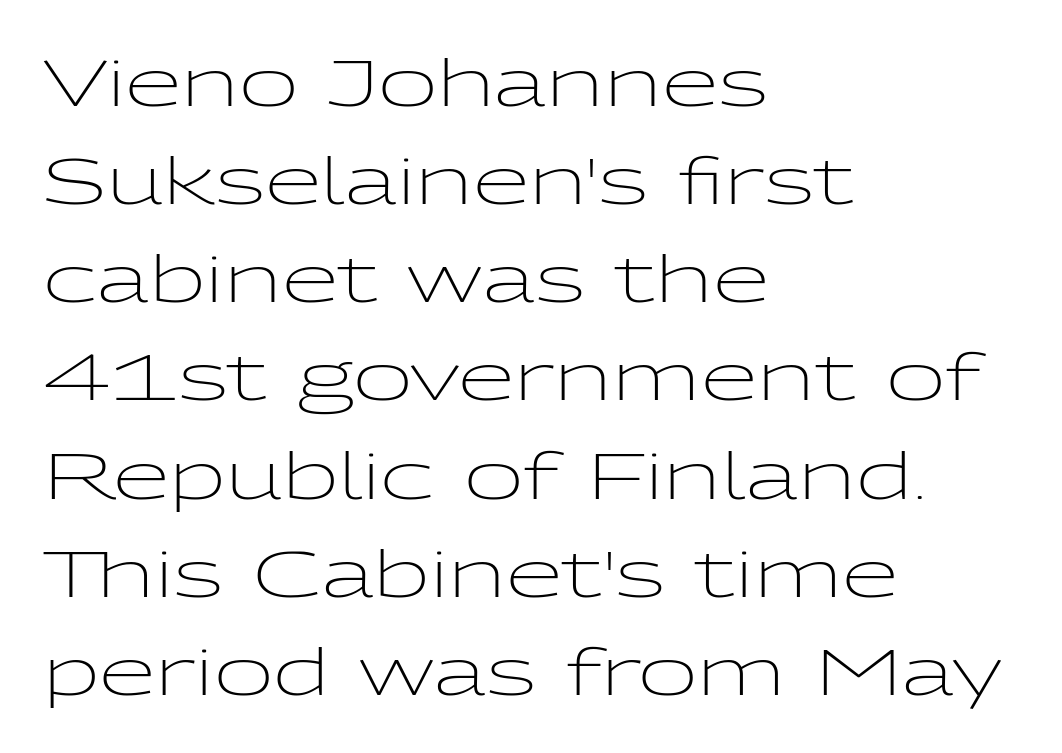
The leading is moderate, giving the passage an even texture. The strokes carry an ordinary text weight at most. Posture: straight, roman, zero tilt. These lines stack with their left ends in a neat column.
